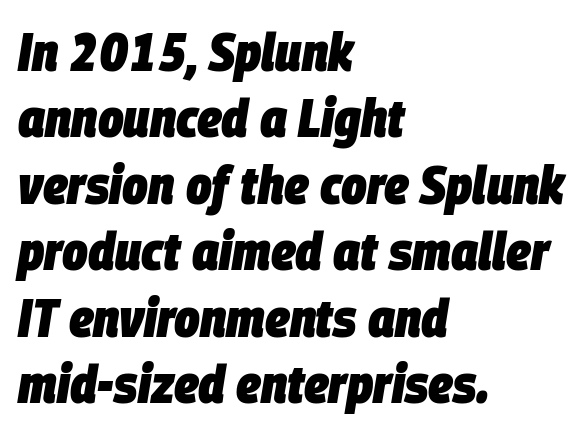
Bold? Absolutely — the strokes are thick and heavy. The line texture is even and compact thanks to regular tracking. In CSS terms this would be text-align: left. Style check: oblique.
